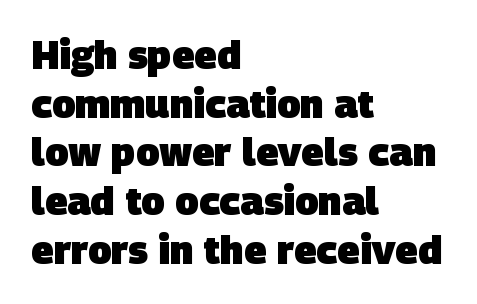
Does extra space separate the letters? No, they use regular spacing. Students, this is bold: see how much ink each stroke carries. Here the designer chose a conventional face with non-uniform glyph widths. Is this a sans? Yes — the strokes have no serifs. The text block is weighted toward the left margin, trailing off unevenly rightward. A bare baseline throughout the passage.
